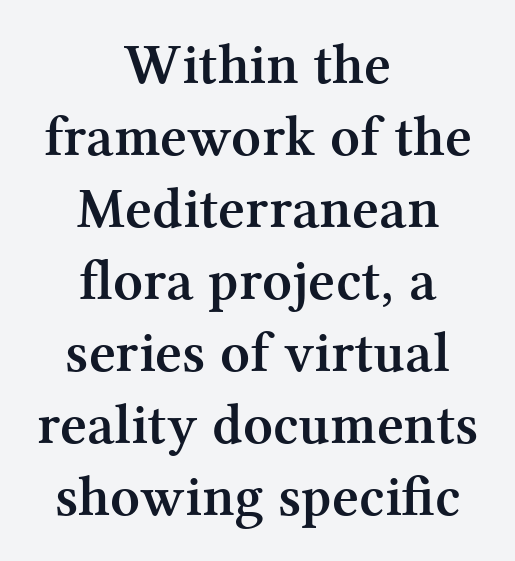
Q: Is the text bold? A: Yes.
Q: Is the text italic (slanted)? A: No, it is upright.
Q: Is the typeface a serif or a sans-serif typeface? A: Serif.
Q: Is the text underlined? A: No.
Q: How is the paragraph aligned? A: Centered.
Q: Is the spacing between letters normal or unusually wide? A: Normal.
Q: Width (condensed, normal, or wide)? A: Normal.
Q: Stroke contrast? A: Medium.
Q: x-height? A: Medium.
Q: Monospaced? A: No.
